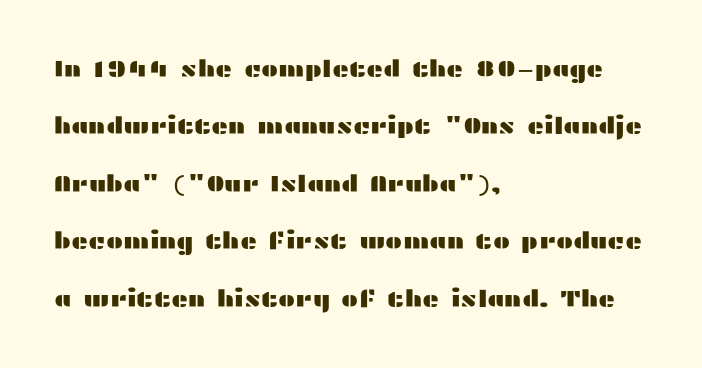
The image shows 23 px text type, upright; set left-aligned, loose line spacing (2.5x), normal letter spacing, not underlined.
